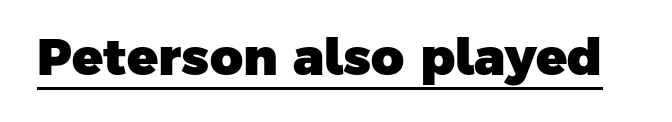
Q: Is the text bold? A: Yes.
Q: Is the typeface a serif or a sans-serif typeface? A: Sans-serif.
Q: Is the text underlined? A: Yes.
Q: Is the spacing between letters normal or unusually wide? A: Normal.
Q: Width (condensed, normal, or wide)? A: Normal.
Q: Stroke contrast? A: Low.
Q: x-height? A: Medium.
Q: Monospaced? A: No.
